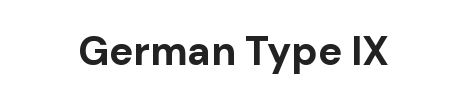
Q: Is the text bold? A: Yes.
Q: Is the text italic (slanted)? A: No, it is upright.
Q: Is the typeface a serif or a sans-serif typeface? A: Sans-serif.
Q: Is the text underlined? A: No.
Q: How is the paragraph aligned? A: Centered.
Q: Is the spacing between letters normal or unusually wide? A: Normal.
Q: Width (condensed, normal, or wide)? A: Normal.
Q: Stroke contrast? A: Low.
Q: x-height? A: Medium.
Q: Monospaced? A: No.
